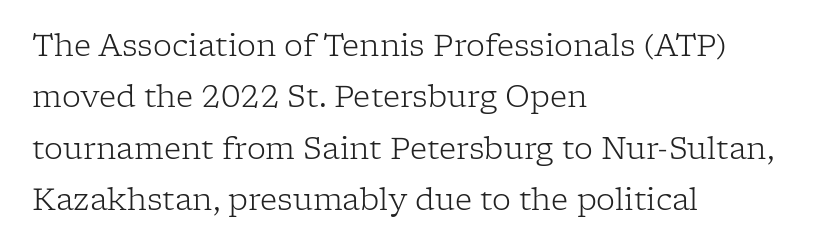
Q: Is the text bold? A: No.
Q: Is the text italic (slanted)? A: No, it is upright.
Q: Is the typeface a serif or a sans-serif typeface? A: Serif.
Q: Is the text underlined? A: No.
Q: How is the paragraph aligned? A: Left-aligned.
Q: Is the spacing between letters normal or unusually wide? A: Normal.
Q: Width (condensed, normal, or wide)? A: Normal.
Q: Stroke contrast? A: Low.
Q: x-height? A: Medium.
Q: Monospaced? A: No.
